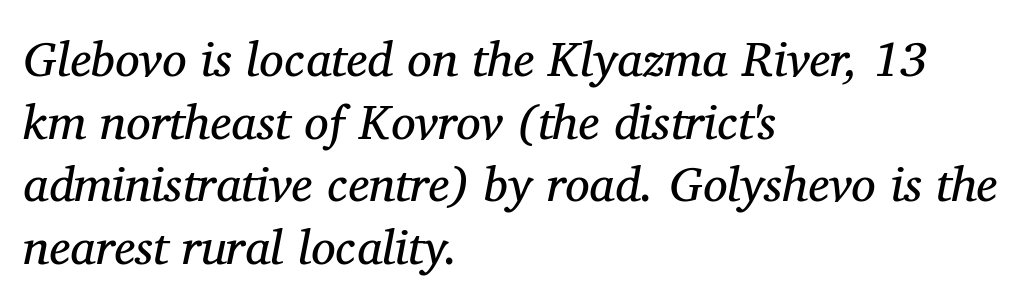
{"serif": "yes", "italic": "yes", "lean": "right", "slant_degrees": 11, "bold": "no", "weight": "regular", "width": "normal", "stroke_contrast": "medium", "x_height": "medium", "monospaced": "no", "underline": "no", "align": "left", "line_spacing": "normal", "line_spacing_ratio": 1.28, "letter_spacing": "normal", "letter_spacing_em": 0.0, "glyph_px": 49}
